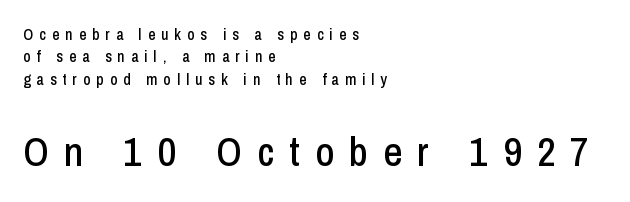
{"serif": "no", "italic": "no", "width": "condensed", "stroke_contrast": "low", "x_height": "medium", "monospaced": "no", "underline": "no", "align": "left", "line_spacing": "normal", "line_spacing_ratio": 1.4, "letter_spacing": "wide", "letter_spacing_em": 0.37, "larger_block": "second", "size_ratio": 2.56, "glyph_px": 41}
